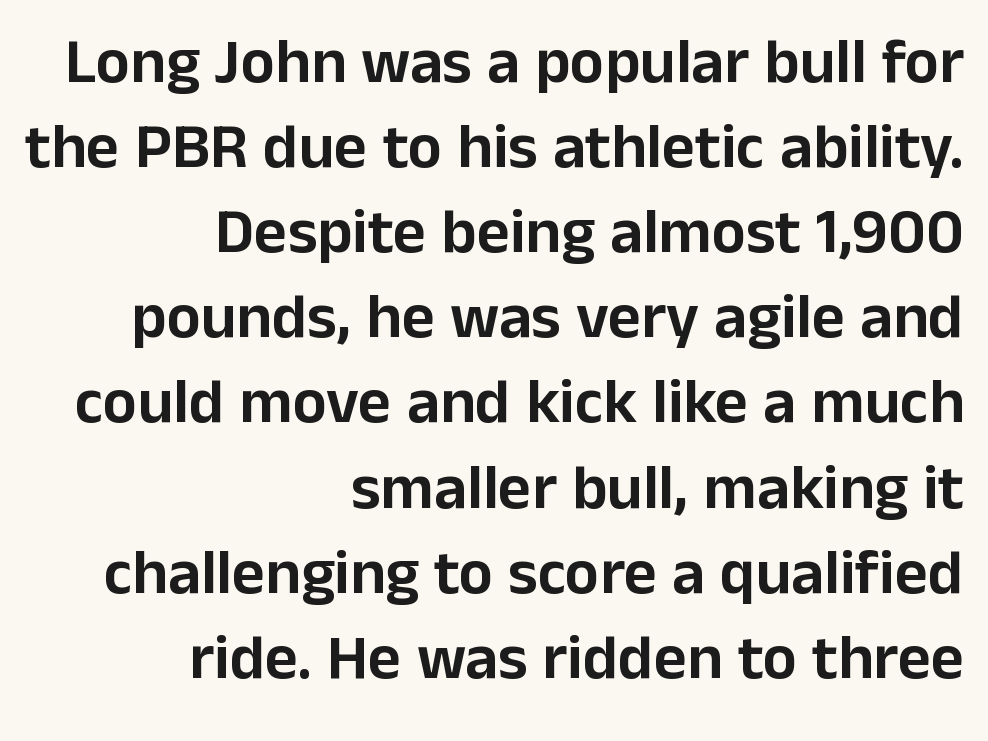
The space between consecutive lines is moderate. Typeset ragged left — the right edge is the straight one. Words appear dense and cohesive because spacing is normal. Is this a fixed-width face? No — the glyphs have proportional, varying widths. The text was rendered using a sans face with plain stroke endings. Every character sits straight up, as roman type does.
